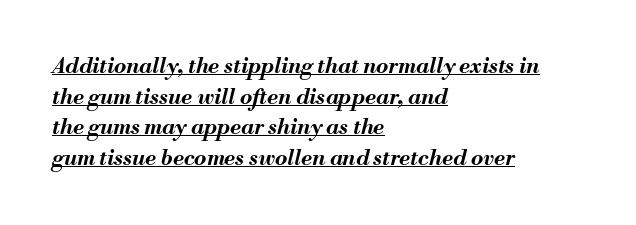
Nothing unusual about the tracking: characters are spaced as the font intends. Check the space under the baseline: a stroke is drawn there. This sample is left-justified, so line endings fall wherever the words run out. The face used here has a pronounced slope to its letters.
